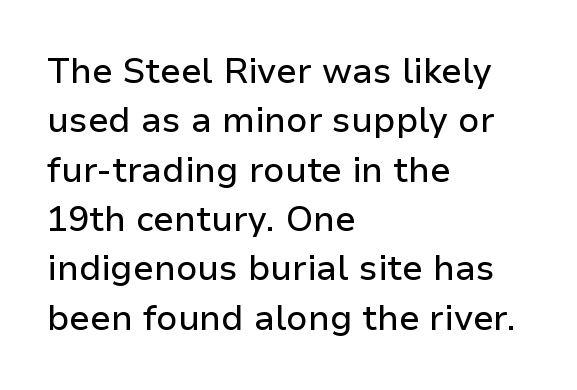
The image shows 35 px sans-serif type, upright; set left-aligned, normal line spacing (1.41x), normal letter spacing, not underlined; low stroke contrast and a medium x-height.
